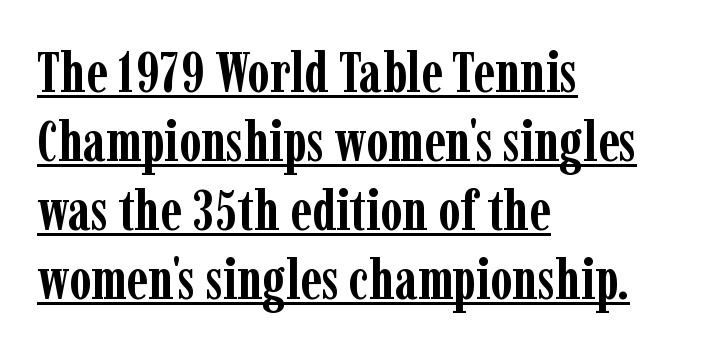
{"serif": "yes", "italic": "no", "bold": "yes", "weight": "semibold", "width": "condensed", "stroke_contrast": "low", "x_height": "medium", "monospaced": "no", "underline": "yes", "align": "left", "line_spacing_ratio": 1.21, "letter_spacing": "normal", "letter_spacing_em": 0.0, "glyph_px": 57}
